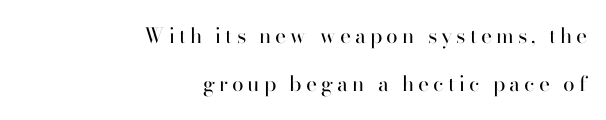
{"italic": "no", "bold": "no", "underline": "no", "align": "right", "line_spacing": "loose", "line_spacing_ratio": 2.3, "glyph_px": 21}
